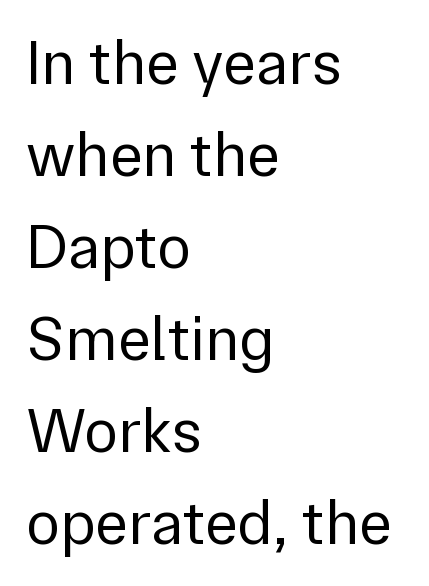
The image shows 63 px regular-weight sans-serif type, upright; set left-aligned, normal line spacing (1.46x), normal letter spacing, not underlined; low stroke contrast and a medium x-height.
